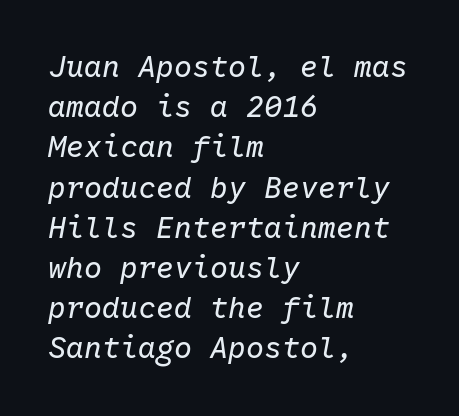
The image shows 30 px regular-weight type, italic (leaning right), monospaced; set left-aligned, normal line spacing (1.34x), normal letter spacing, not underlined; low stroke contrast and a medium x-height.
